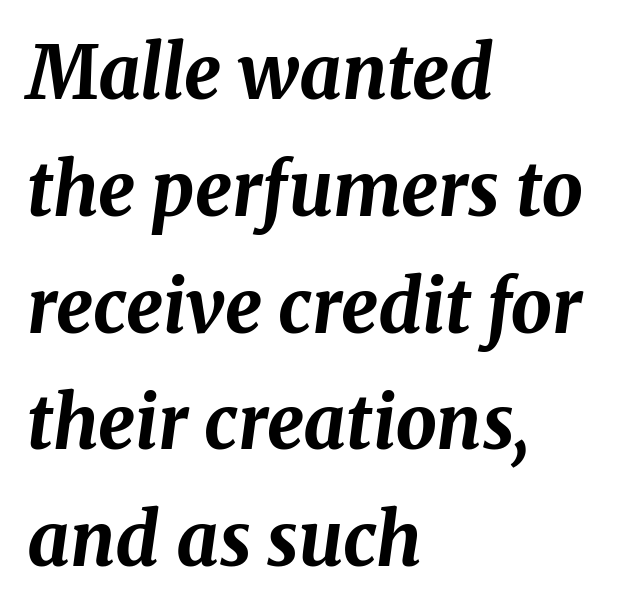
The image shows 73 px bold type, italic (leaning right); set left-aligned, normal line spacing (1.6x), normal letter spacing, not underlined; medium stroke contrast and a medium x-height.
